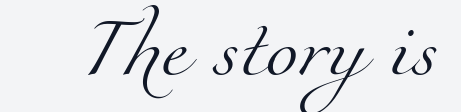
The foot of each line stays bare and open. Observe the ordinary spacing: letters are neighbours, not strangers. Varying glyph widths throughout — classic text-font behaviour. In terms of letterform style, serifs are clearly present. The letters look calm and open, with moderate or lighter stems.
